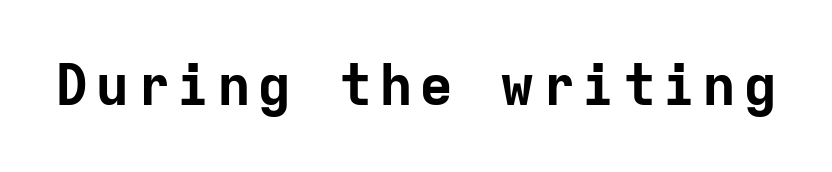
{"serif": "no", "italic": "no", "bold": "yes", "weight": "bold", "width": "normal", "stroke_contrast": "low", "x_height": "medium", "monospaced": "yes", "underline": "no", "glyph_px": 57}
